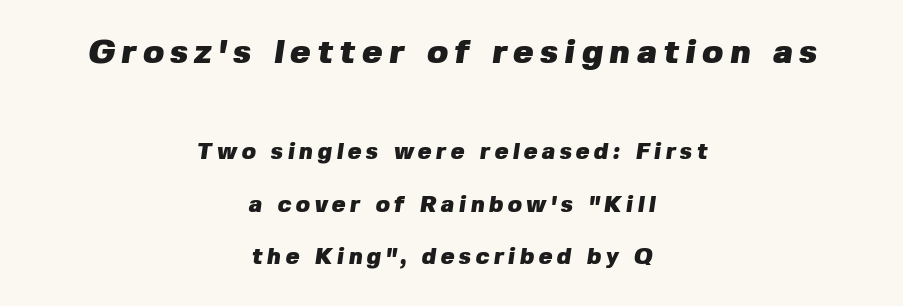
The image shows 34 px heavy sans-serif type; set centered, loose line spacing (2.27x), not underlined; the first (top) block is 1.48x larger; low stroke contrast and a medium x-height.
